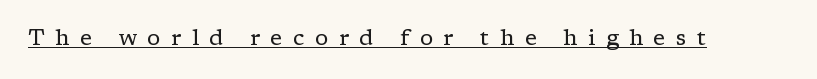
The image shows 22 px text type, upright; set unusually wide letter spacing (+0.48 em), underlined.
